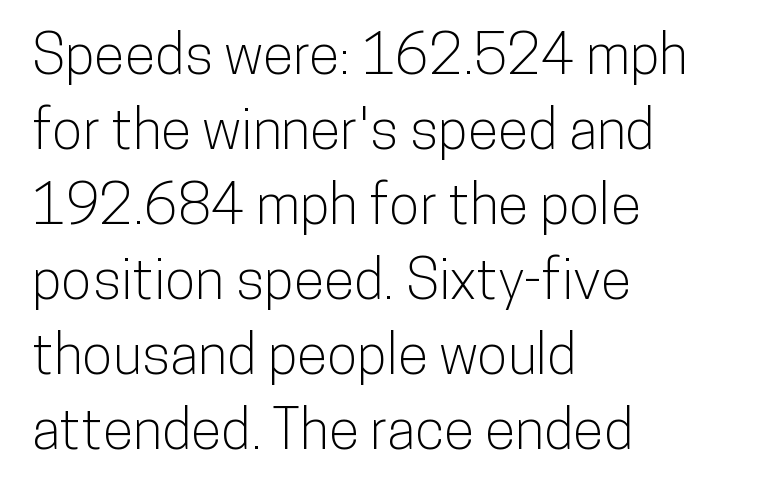
{"serif": "no", "italic": "no", "width": "condensed", "stroke_contrast": "low", "x_height": "medium", "monospaced": "no", "underline": "no", "align": "left", "line_spacing": "normal", "line_spacing_ratio": 1.34, "letter_spacing": "normal", "letter_spacing_em": 0.0, "glyph_px": 56}
